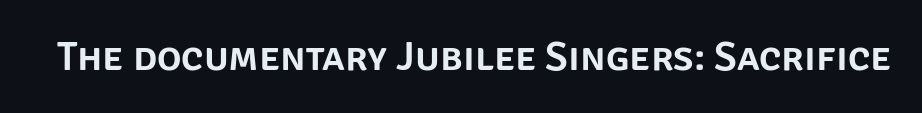
{"serif": "no", "italic": "no", "width": "normal", "stroke_contrast": "low", "x_height": "large", "monospaced": "no", "underline": "no", "letter_spacing": "normal", "letter_spacing_em": 0.0, "glyph_px": 41}
